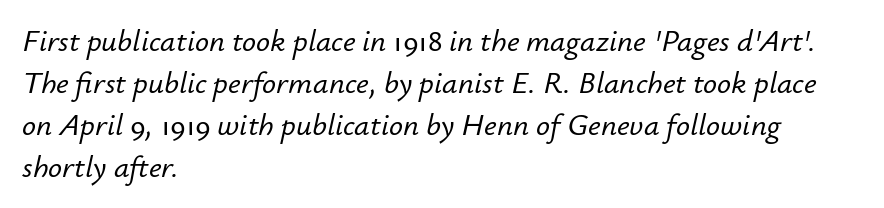
{"italic": "yes", "lean": "right", "slant_degrees": 12, "width": "normal", "stroke_contrast": "low", "x_height": "small", "monospaced": "no", "underline": "no", "align": "left", "line_spacing": "normal", "line_spacing_ratio": 1.35, "letter_spacing": "normal", "letter_spacing_em": 0.0, "glyph_px": 31}
